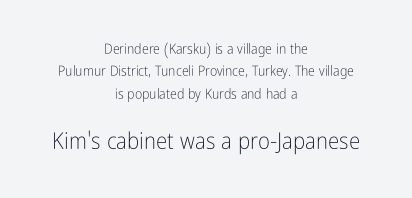
{"italic": "no", "bold": "no", "underline": "no", "align": "center", "line_spacing": "normal", "line_spacing_ratio": 1.6, "letter_spacing": "normal", "letter_spacing_em": 0.0, "larger_block": "second", "size_ratio": 1.64, "glyph_px": 23}
